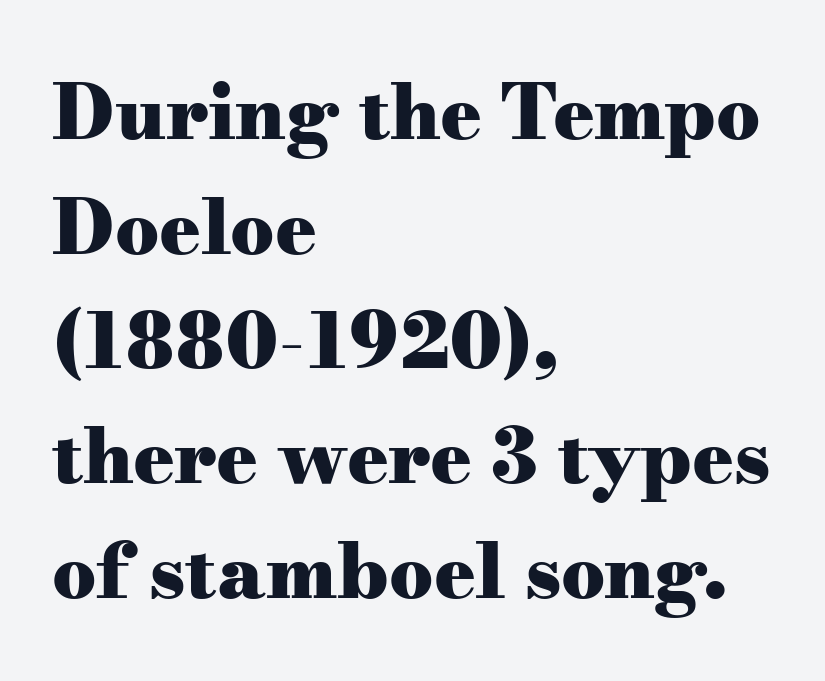
Q: Is the text bold? A: Yes.
Q: Is the text italic (slanted)? A: No, it is upright.
Q: Is the typeface a serif or a sans-serif typeface? A: Serif.
Q: Is the text underlined? A: No.
Q: How is the paragraph aligned? A: Left-aligned.
Q: Is the spacing between letters normal or unusually wide? A: Normal.
Q: Is the spacing between lines tight, normal or loose? A: Normal.
Q: Width (condensed, normal, or wide)? A: Wide.
Q: Stroke contrast? A: Medium.
Q: x-height? A: Small.
Q: Monospaced? A: No.
